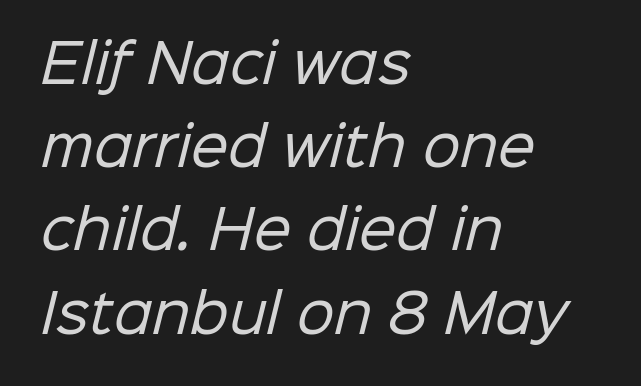
Q: Is the text bold? A: No.
Q: Is the typeface a serif or a sans-serif typeface? A: Sans-serif.
Q: Is the text underlined? A: No.
Q: How is the paragraph aligned? A: Left-aligned.
Q: Is the spacing between letters normal or unusually wide? A: Normal.
Q: Is the spacing between lines tight, normal or loose? A: Normal.
Q: Width (condensed, normal, or wide)? A: Normal.
Q: Stroke contrast? A: Low.
Q: x-height? A: Medium.
Q: Monospaced? A: No.
